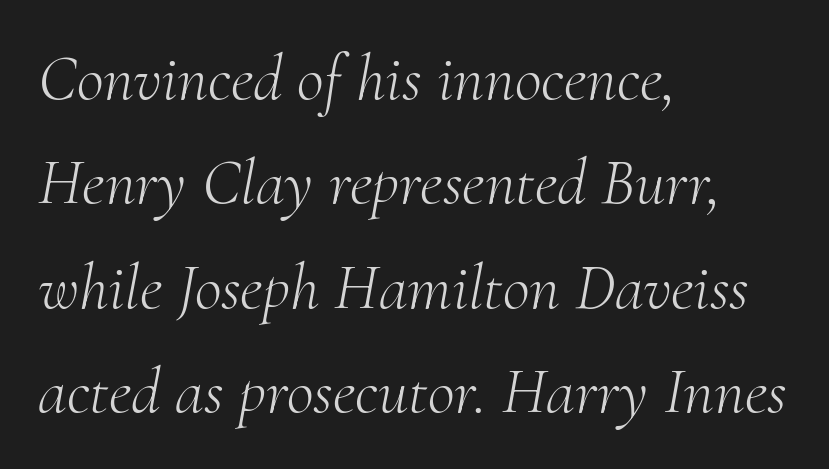
The image shows 66 px light serif type, italic (leaning right); set left-aligned, normal line spacing (1.58x), normal letter spacing, not underlined; medium stroke contrast and a small x-height.
